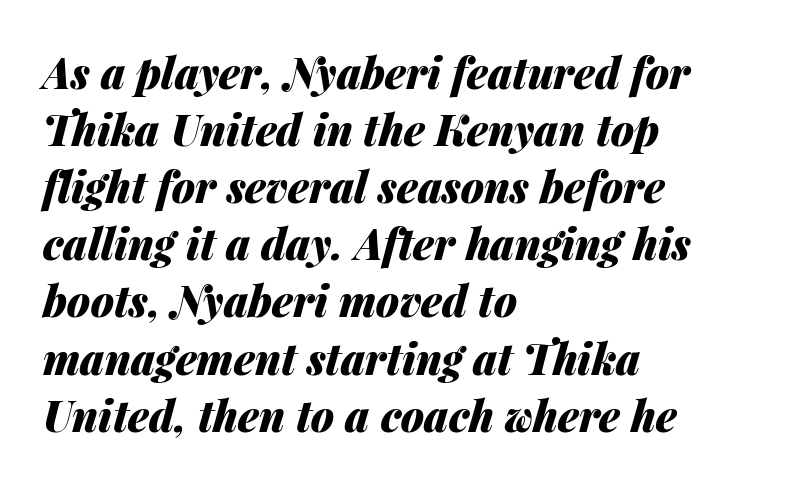
The image shows 42 px heavy type, italic (leaning right); set left-aligned, normal line spacing (1.36x), normal letter spacing, not underlined; medium stroke contrast and a medium x-height.
